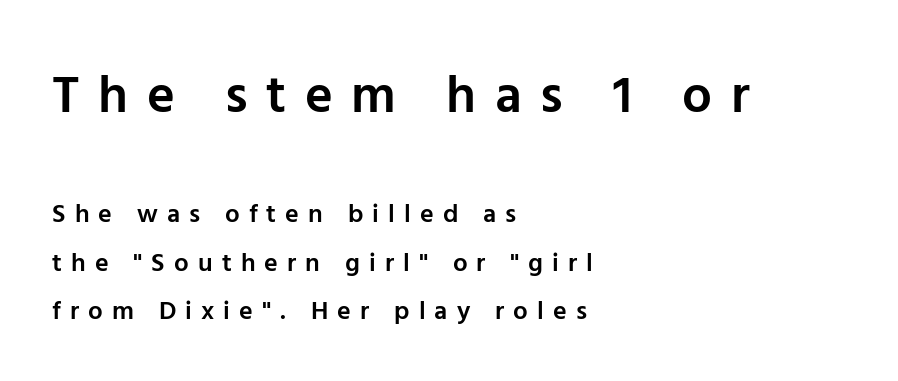
The text block is weighted toward the left margin, trailing off unevenly rightward. Looks like regular typesetting: each glyph gets only the width it needs. When letters stand straight like this, we call the style roman or upright. The designer gave the opening block more size than the closing block. Serif or sans? Sans — the stroke terminals are bare. Nobody drew a line under any word here.
